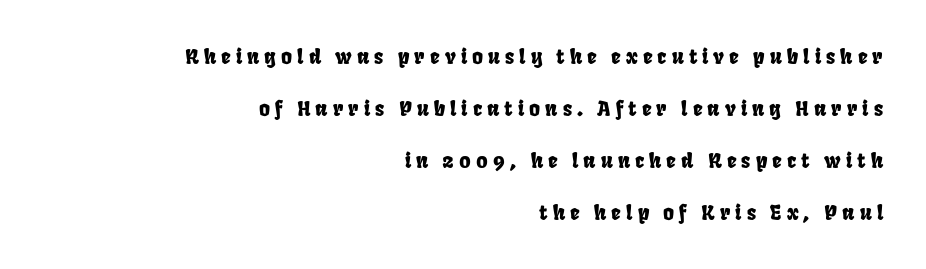
Q: Is the text underlined? A: No.
Q: How is the paragraph aligned? A: Right-aligned.
Q: Is the spacing between letters normal or unusually wide? A: Unusually wide.
Q: Is the spacing between lines tight, normal or loose? A: Loose.
